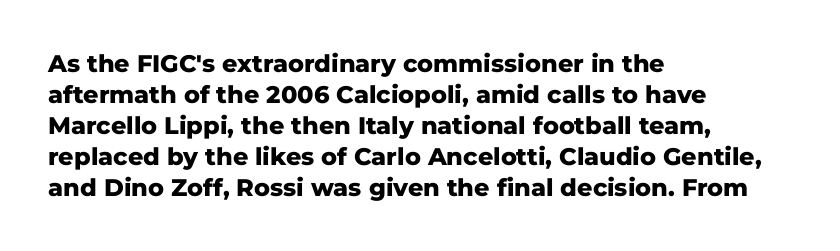
The image shows 24 px bold type, upright; set left-aligned, normal line spacing (1.29x), normal letter spacing, not underlined.
